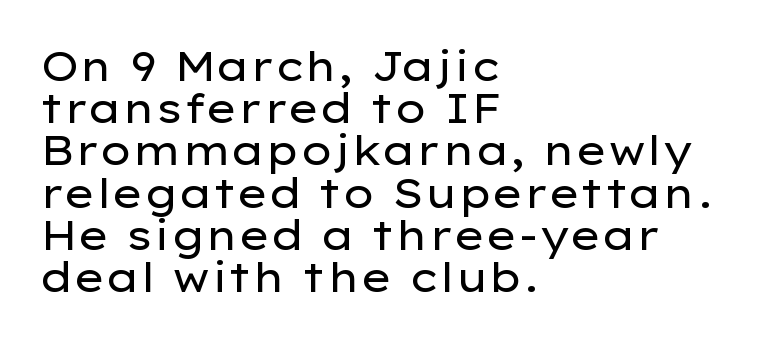
The image shows 41 px regular-weight, wide sans-serif type, upright; set left-aligned, tight line spacing (1.03x), normal letter spacing, not underlined; low stroke contrast and a medium x-height.
